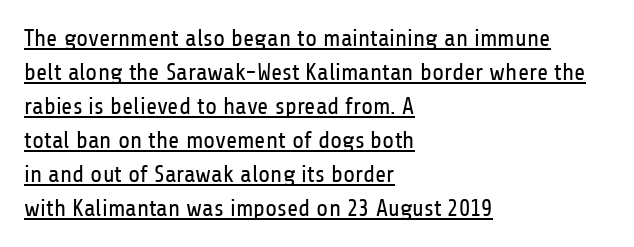
Q: Is the text bold? A: No.
Q: Is the text italic (slanted)? A: No, it is upright.
Q: Is the text underlined? A: Yes.
Q: How is the paragraph aligned? A: Left-aligned.
Q: Is the spacing between letters normal or unusually wide? A: Normal.
Q: Is the spacing between lines tight, normal or loose? A: Normal.
